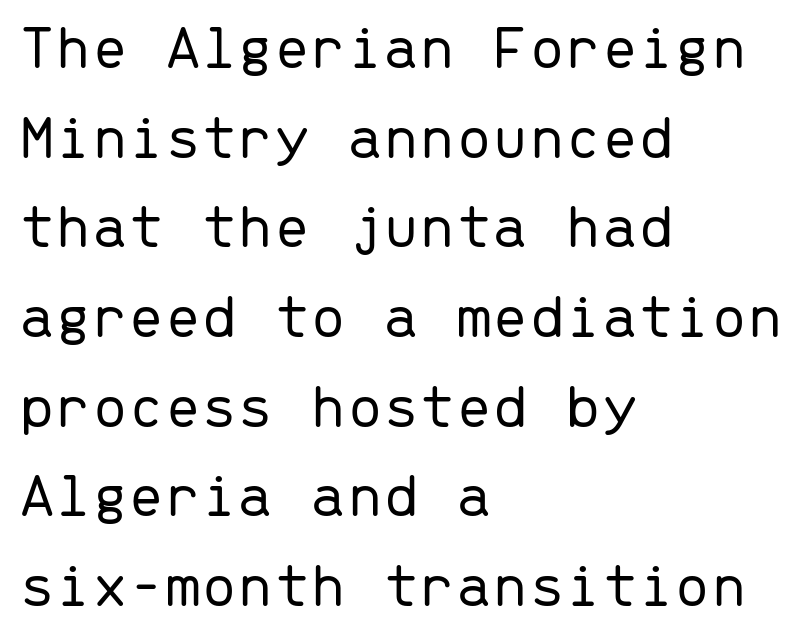
{"serif": "no", "italic": "no", "bold": "no", "weight": "light", "width": "normal", "stroke_contrast": "low", "x_height": "medium", "monospaced": "yes", "underline": "no", "align": "left", "line_spacing": "normal", "line_spacing_ratio": 1.38, "letter_spacing": "normal", "letter_spacing_em": 0.0, "glyph_px": 65}
